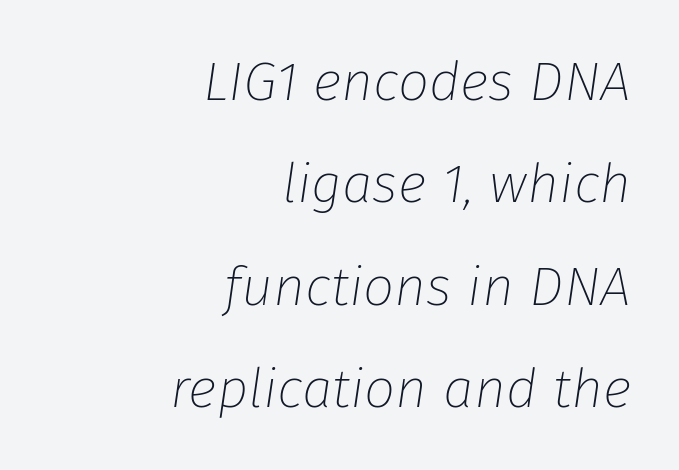
{"italic": "yes", "lean": "right", "slant_degrees": 8, "bold": "no", "weight": "thin", "width": "normal", "stroke_contrast": "low", "x_height": "medium", "monospaced": "no", "underline": "no", "align": "right", "line_spacing_ratio": 1.86, "letter_spacing": "normal", "letter_spacing_em": 0.0, "glyph_px": 55}
